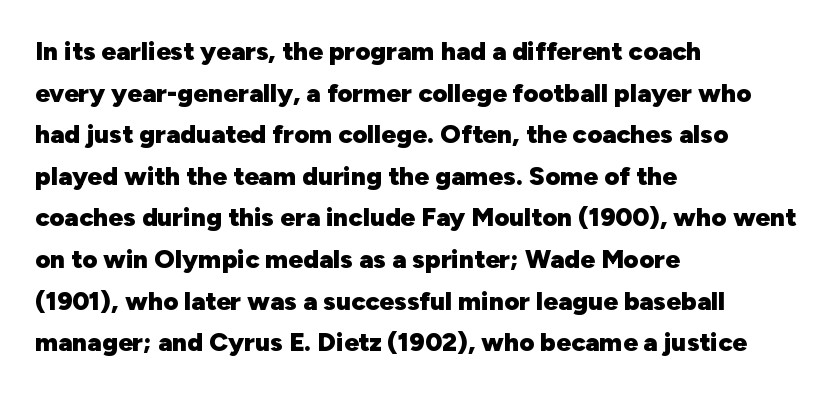
When letters stand straight like this, we call the style roman or upright. Successive baselines arrive at the customary interval. This rendering uses left alignment, leaving the right contour irregular. Notice how thick the strokes are: this is what a full bold looks like.
